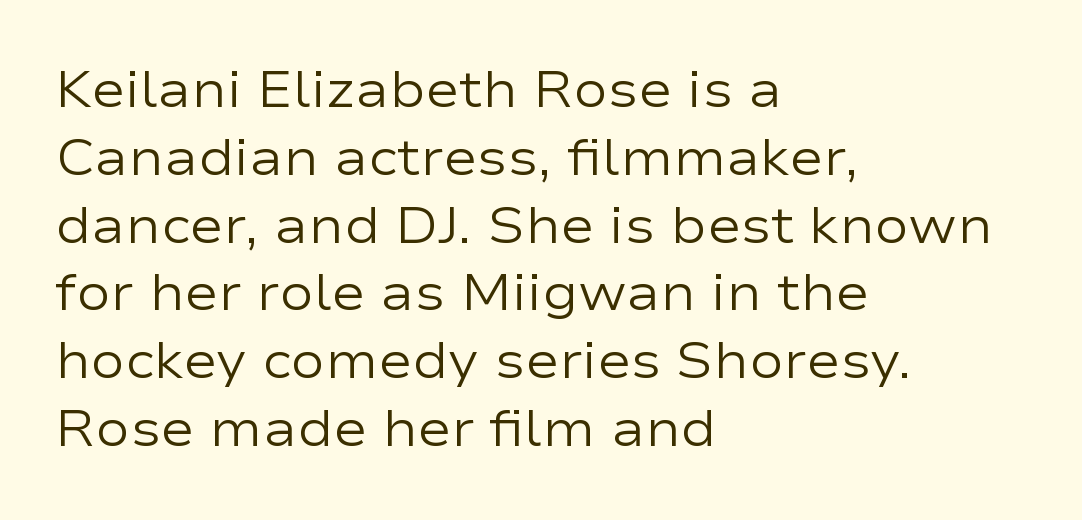
{"serif": "no", "italic": "no", "bold": "no", "weight": "regular", "width": "wide", "stroke_contrast": "low", "x_height": "medium", "monospaced": "no", "underline": "no", "align": "left", "line_spacing": "normal", "line_spacing_ratio": 1.33, "letter_spacing": "normal", "letter_spacing_em": 0.0, "glyph_px": 51}
